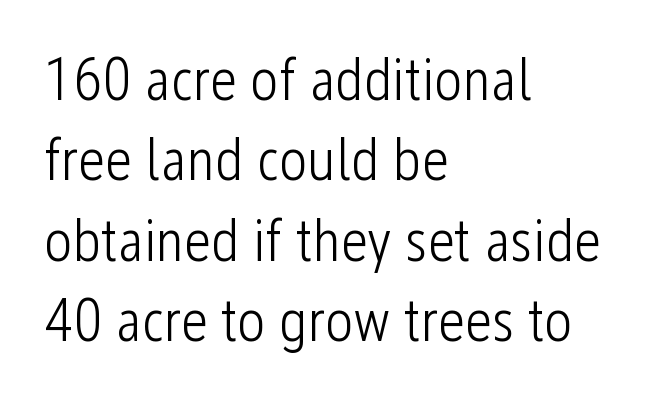
Q: Is the text bold? A: No.
Q: Is the text italic (slanted)? A: No, it is upright.
Q: Is the typeface a serif or a sans-serif typeface? A: Sans-serif.
Q: Is the text underlined? A: No.
Q: How is the paragraph aligned? A: Left-aligned.
Q: Is the spacing between letters normal or unusually wide? A: Normal.
Q: Is the spacing between lines tight, normal or loose? A: Normal.
Q: Width (condensed, normal, or wide)? A: Condensed.
Q: Stroke contrast? A: Low.
Q: x-height? A: Medium.
Q: Monospaced? A: No.
